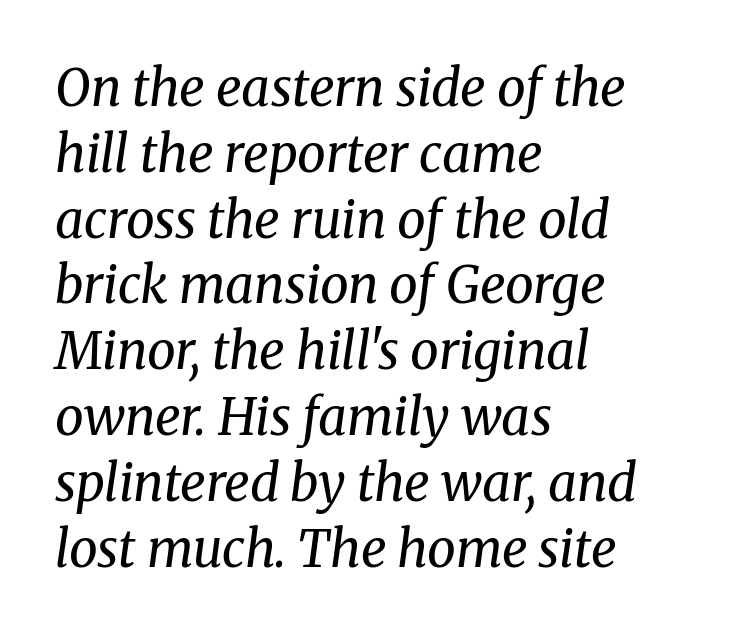
Q: Is the text bold? A: No.
Q: Is the text italic (slanted)? A: Yes, it leans right by about 8 degrees.
Q: Is the typeface a serif or a sans-serif typeface? A: Serif.
Q: Is the text underlined? A: No.
Q: How is the paragraph aligned? A: Left-aligned.
Q: Is the spacing between letters normal or unusually wide? A: Normal.
Q: Is the spacing between lines tight, normal or loose? A: Normal.
Q: Width (condensed, normal, or wide)? A: Normal.
Q: Stroke contrast? A: Medium.
Q: x-height? A: Medium.
Q: Monospaced? A: No.
